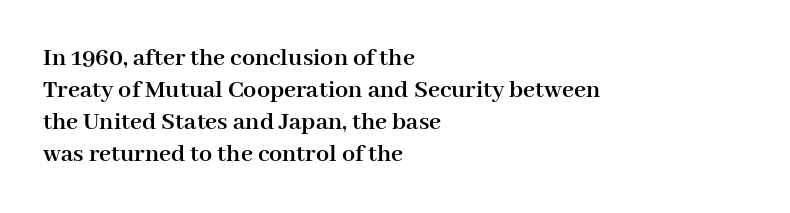
The image shows 26 px bold type, upright; set left-aligned, line spacing 1.23x, normal letter spacing, not underlined.
